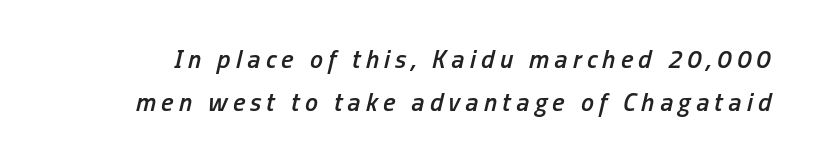
Does extra space separate the letters? Yes, quite a lot of it. Reading down the column, the eye jumps a familiar distance to each next line. The passage shown is not underscored anywhere. Notice how the stems are inclined rather than vertical — that's the hallmark of italics.
